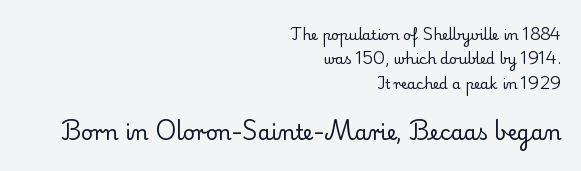
Q: Is the text bold? A: No.
Q: Is the text italic (slanted)? A: No, it is upright.
Q: Is the text underlined? A: No.
Q: How is the paragraph aligned? A: Right-aligned.
Q: Is the spacing between letters normal or unusually wide? A: Normal.
Q: Which block of text is set in a larger size, the first (top) or the second (bottom)? A: The second (bottom) one.
